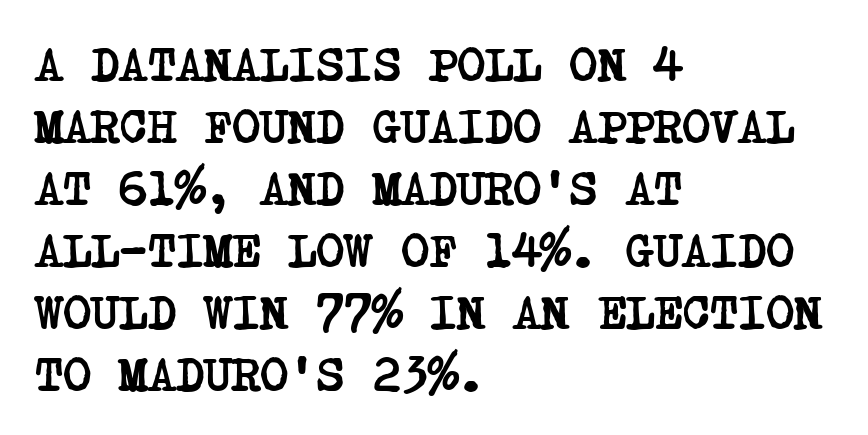
The image shows 48 px semibold, condensed serif type; set left-aligned, normal line spacing (1.29x), normal letter spacing, not underlined; low stroke contrast and a large x-height.
